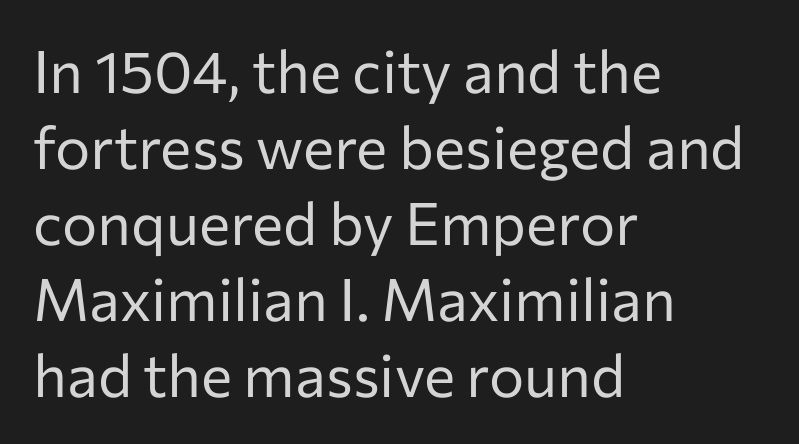
Q: Is the text bold? A: No.
Q: Is the text italic (slanted)? A: No, it is upright.
Q: Is the typeface a serif or a sans-serif typeface? A: Sans-serif.
Q: Is the text underlined? A: No.
Q: How is the paragraph aligned? A: Left-aligned.
Q: Is the spacing between letters normal or unusually wide? A: Normal.
Q: Is the spacing between lines tight, normal or loose? A: Normal.
Q: Width (condensed, normal, or wide)? A: Normal.
Q: Stroke contrast? A: Low.
Q: x-height? A: Medium.
Q: Monospaced? A: No.
